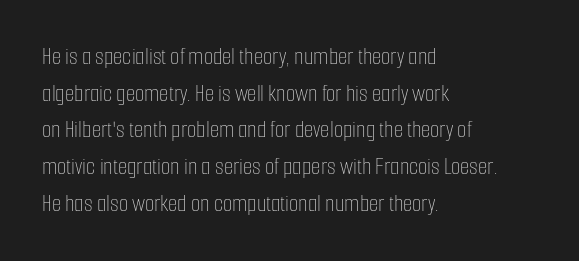
Standard letterfit; no display-style spreading of the glyphs. No chunkiness to these letters — they're not bold. This is roman type, the default non-slanted kind. Does the copy run flush right? No — it runs flush left.
